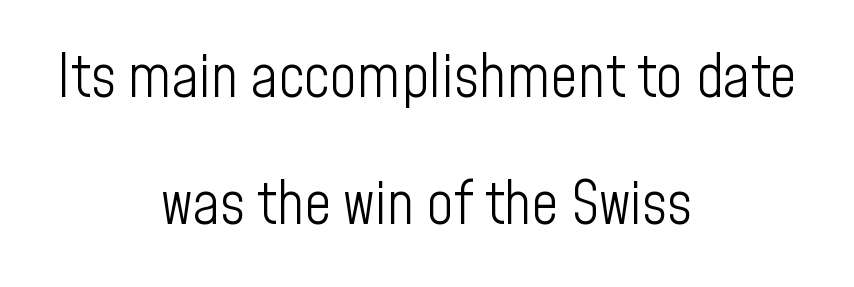
Heaviness? Minimal to ordinary, like unemphasized prose. Is the letter spacing exaggerated? No — it looks like the ordinary default. The setting favours the middle, as headings and verse often do. Vertically, the passage feels expansive, rows floating well apart.
